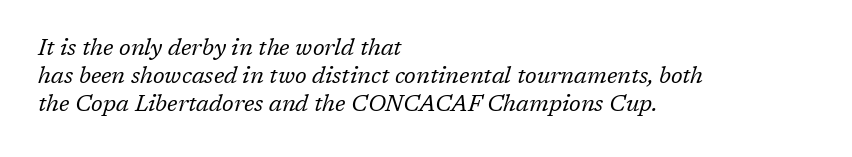
The strokes carry an ordinary text weight at most. This is oblique type, the kind used for emphasis or titles. The typesetter chose a ragged-right arrangement here. Here the glyphs are tracked normally, forming tight word shapes. The words here are not underlined.
